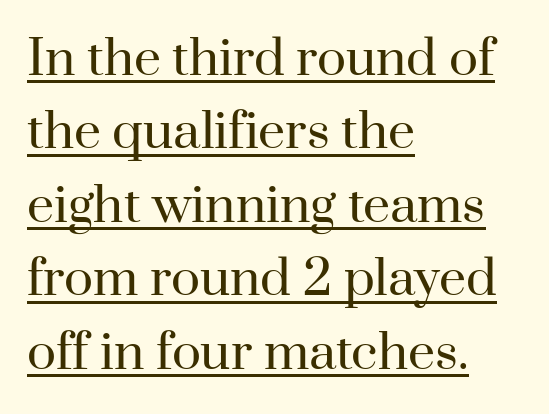
{"serif": "yes", "italic": "no", "bold": "no", "weight": "regular", "width": "normal", "stroke_contrast": "high", "x_height": "small", "monospaced": "no", "underline": "yes", "align": "left", "line_spacing": "normal", "line_spacing_ratio": 1.53, "letter_spacing": "normal", "letter_spacing_em": 0.0, "glyph_px": 48}
